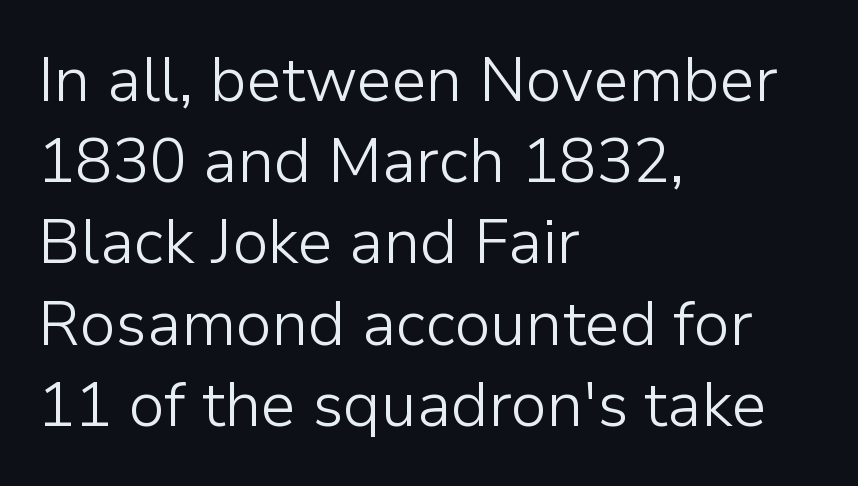
Beneath every word, the page is bare. These lines are rendered in a variable-pitch font. In terms of posture, this sample is upright. The letters sit at their default tracking, neither squeezed nor spread. Weight: in the light-to-regular range. Casual observation: everything's shoved over to the left.
